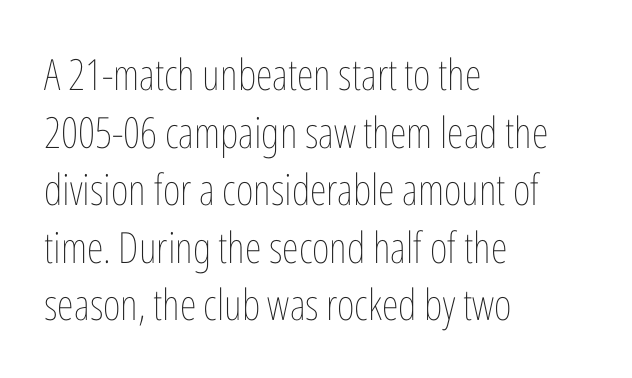
{"italic": "no", "bold": "no", "weight": "thin", "width": "condensed", "stroke_contrast": "low", "x_height": "medium", "monospaced": "no", "underline": "no", "align": "left", "line_spacing": "normal", "line_spacing_ratio": 1.34, "letter_spacing": "normal", "letter_spacing_em": 0.0, "glyph_px": 43}
